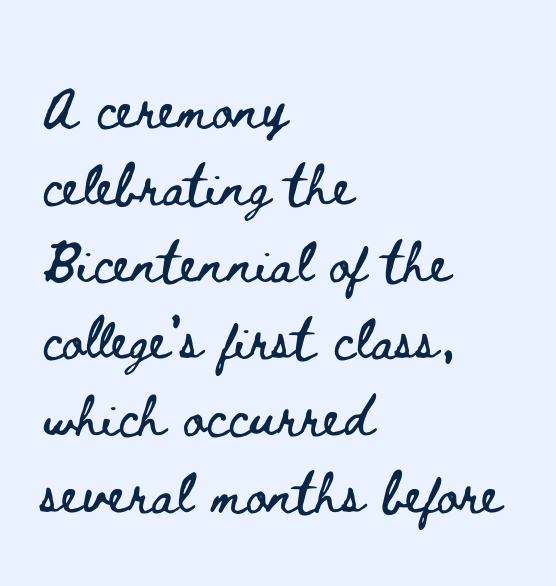
Honestly, the row spacing looks completely unremarkable. These lines are set flush left with a ragged right edge. Is this a fixed-width face? No — the glyphs have proportional, varying widths. The passage shown is not underscored anywhere. In terms of letterspacing, this is plain default setting.
